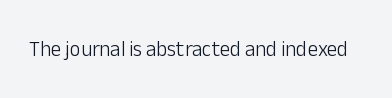
The image shows 21 px text type, upright; set normal letter spacing, not underlined.
